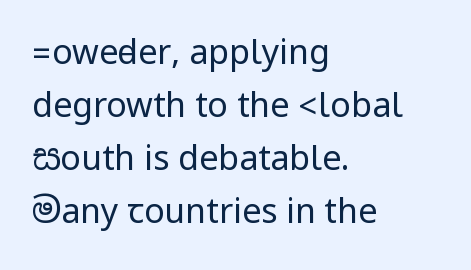
{"serif": "no", "italic": "no", "bold": "no", "weight": "regular", "width": "condensed", "stroke_contrast": "low", "underline": "no", "align": "left", "line_spacing": "normal", "line_spacing_ratio": 1.56, "letter_spacing": "normal", "letter_spacing_em": 0.0, "glyph_px": 34}
